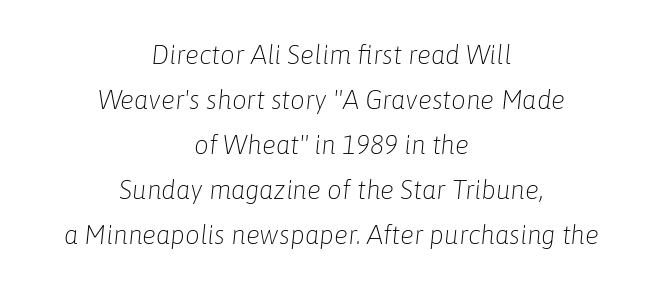
Bold? No — there's no thickening of the strokes. These lines keep a tight, regular rhythm from letter to letter. Glance below the letters and you will spot only blank space. The paragraph has two soft edges and a firm central axis.
